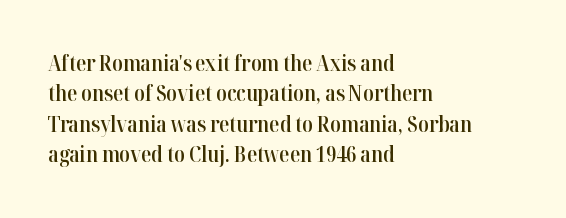
The image shows 21 px text type, upright; set left-aligned, normal line spacing (1.45x), normal letter spacing, not underlined.
